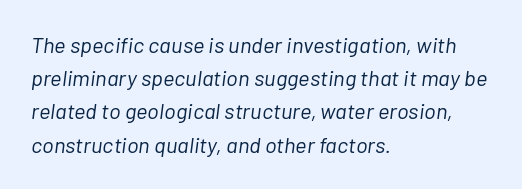
The image shows 22 px text type, italic (leaning right); set left-aligned, normal line spacing (1.51x), normal letter spacing, not underlined.
